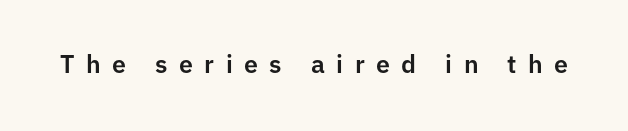
Q: Is the text italic (slanted)? A: No, it is upright.
Q: Is the text underlined? A: No.
Q: Is the spacing between letters normal or unusually wide? A: Unusually wide.
